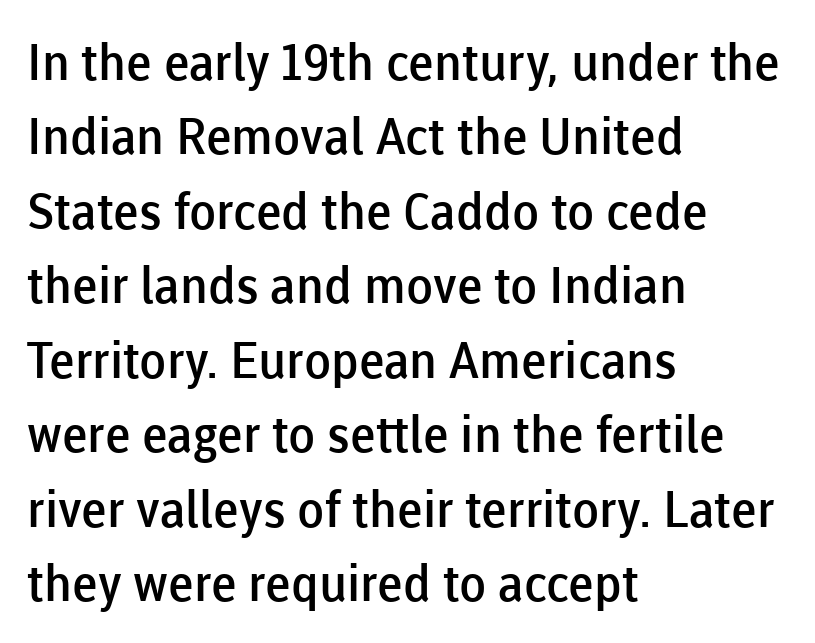
Q: Is the text bold? A: Semi-bold.
Q: Is the text italic (slanted)? A: No, it is upright.
Q: Is the typeface a serif or a sans-serif typeface? A: Sans-serif.
Q: Is the text underlined? A: No.
Q: How is the paragraph aligned? A: Left-aligned.
Q: Is the spacing between letters normal or unusually wide? A: Normal.
Q: Is the spacing between lines tight, normal or loose? A: Normal.
Q: Width (condensed, normal, or wide)? A: Normal.
Q: Stroke contrast? A: Low.
Q: x-height? A: Medium.
Q: Monospaced? A: No.
